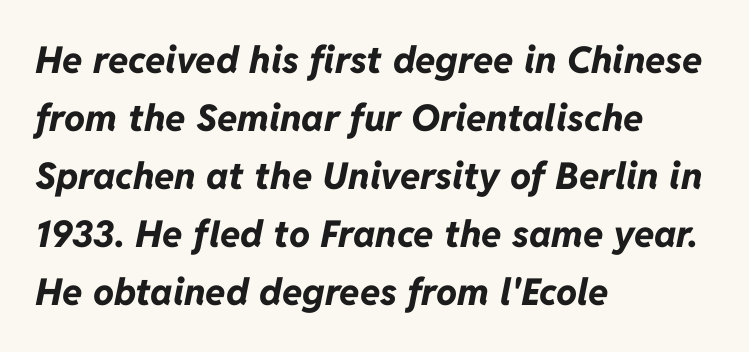
Character widths vary here, with narrow letters taking less room than wide ones. Heavy, bold letterforms. Alignment: flush left. Students, observe: this is what conventionally led text looks like.
